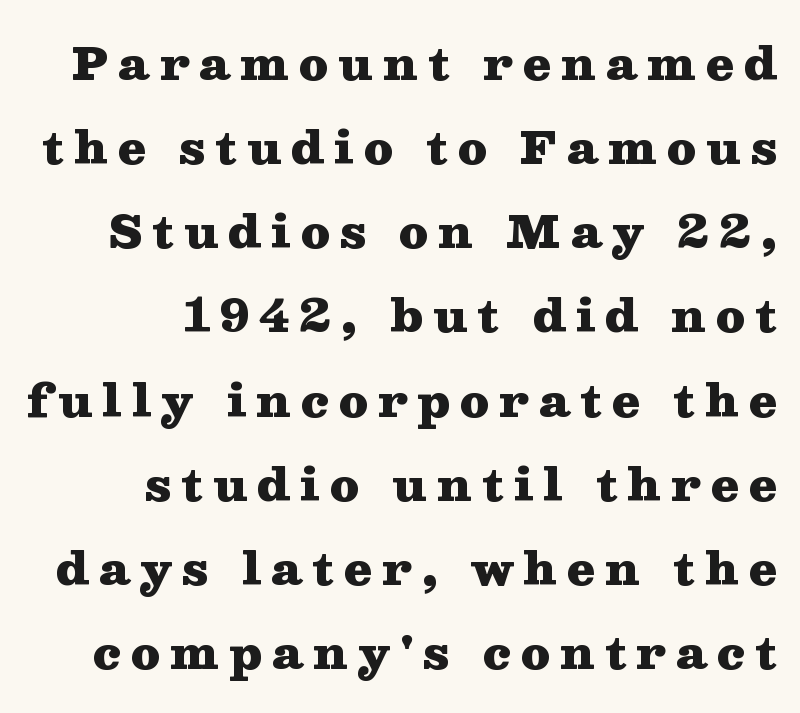
The image shows 45 px heavy, wide serif type, upright; set right-aligned, line spacing 1.87x, unusually wide letter spacing (+0.22 em), not underlined; medium stroke contrast and a medium x-height.
